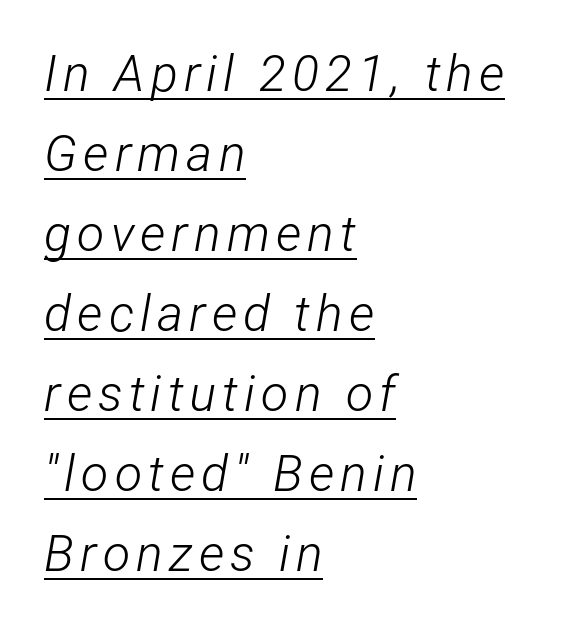
The image shows 50 px light, condensed type, italic (leaning right); set left-aligned, normal line spacing (1.6x), underlined; low stroke contrast and a medium x-height.
